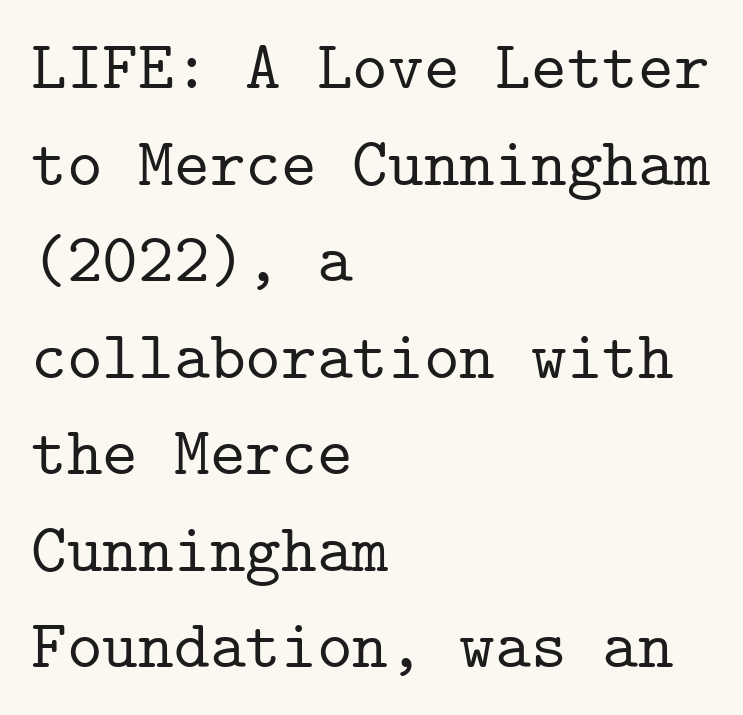
A classic flush-left, rag-right setting is used for this passage. The area under the type is left untouched. You could count columns in this text — the font is strictly monospaced. Small tapered or slab feet sit at the stroke ends, so this counts as serif.
